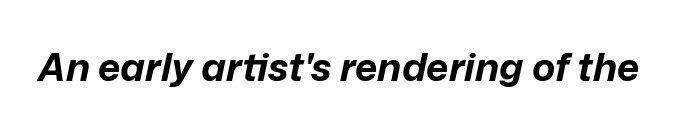
Q: Is the text bold? A: Yes.
Q: Is the text italic (slanted)? A: Yes, it leans right by about 12 degrees.
Q: Is the text underlined? A: No.
Q: Is the spacing between letters normal or unusually wide? A: Normal.
Q: Width (condensed, normal, or wide)? A: Normal.
Q: Stroke contrast? A: Low.
Q: x-height? A: Medium.
Q: Monospaced? A: No.
